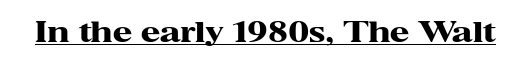
A serif font was chosen for this passage. When letters stand straight like this, we call the style roman or upright. Each letter keeps its own natural width here, so spacing adapts to shape. This rendering leaves character spacing at its baseline value. Caption: lettering with a line underneath.
